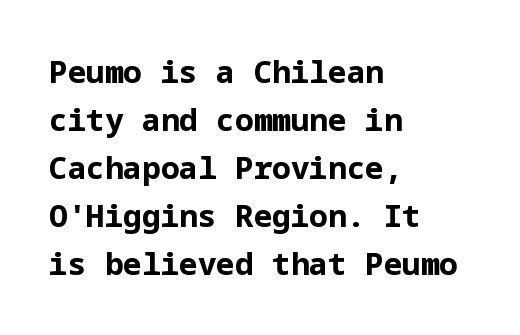
Q: Is the text bold? A: Yes.
Q: Is the text italic (slanted)? A: No, it is upright.
Q: Is the typeface a serif or a sans-serif typeface? A: Sans-serif.
Q: Is the text underlined? A: No.
Q: How is the paragraph aligned? A: Left-aligned.
Q: Is the spacing between letters normal or unusually wide? A: Normal.
Q: Is the spacing between lines tight, normal or loose? A: Normal.
Q: Width (condensed, normal, or wide)? A: Normal.
Q: Stroke contrast? A: Low.
Q: x-height? A: Medium.
